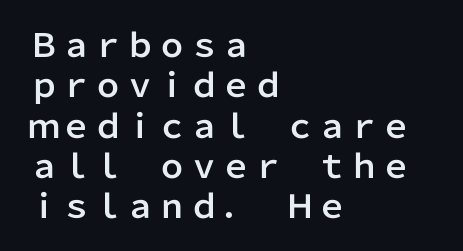
The image shows 32 px sans-serif type, upright; set left-aligned, normal line spacing (1.26x), normal letter spacing, not underlined; low stroke contrast and a medium x-height.
